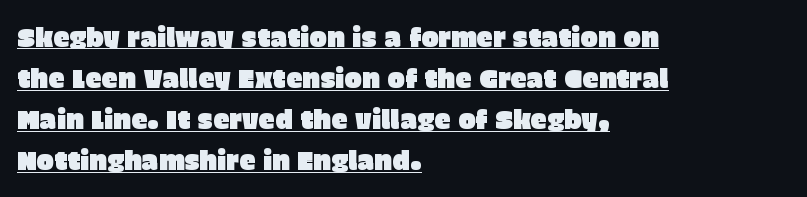
Q: Is the text italic (slanted)? A: No, it is upright.
Q: Is the text underlined? A: Yes.
Q: How is the paragraph aligned? A: Left-aligned.
Q: Is the spacing between letters normal or unusually wide? A: Normal.
Q: Is the spacing between lines tight, normal or loose? A: Normal.
